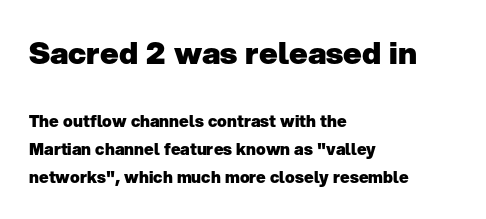
Underlining? Definitely not there. Here the designer chose a conventional face with non-uniform glyph widths. Horizontal alignment here is leftward, the default for most running prose. The upper block of text is set noticeably larger than the block beneath it. You could call the tracking neutral — neither tight nor loose. Bold? Absolutely — the strokes are thick and heavy.
